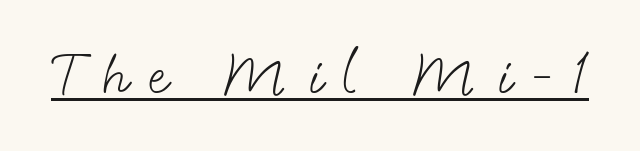
{"serif": "no", "bold": "no", "weight": "light", "width": "normal", "stroke_contrast": "low", "x_height": "small", "monospaced": "no", "underline": "yes", "letter_spacing": "wide", "letter_spacing_em": 0.35, "glyph_px": 57}
